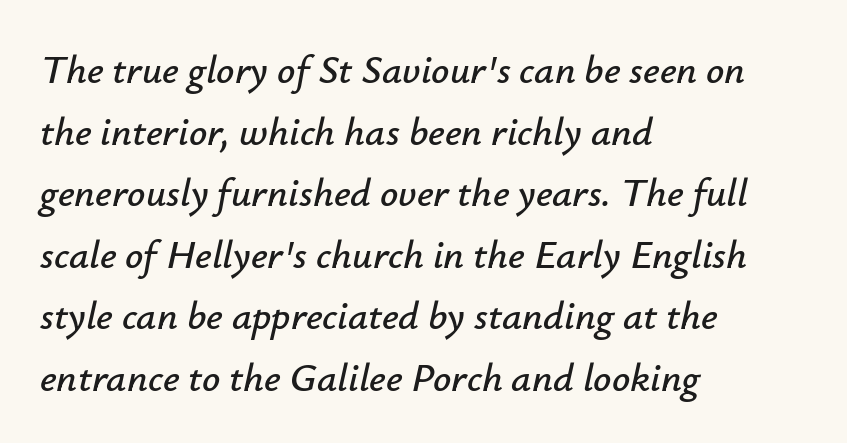
{"italic": "yes", "lean": "right", "slant_degrees": 12, "width": "normal", "stroke_contrast": "low", "x_height": "small", "monospaced": "no", "underline": "no", "align": "left", "line_spacing": "normal", "line_spacing_ratio": 1.54, "letter_spacing": "normal", "letter_spacing_em": 0.0, "glyph_px": 40}
